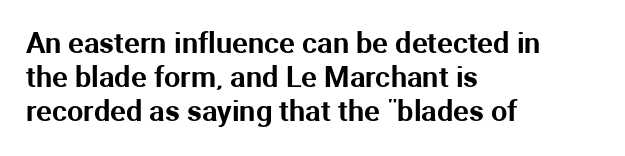
Q: Is the text italic (slanted)? A: No, it is upright.
Q: Is the typeface a serif or a sans-serif typeface? A: Sans-serif.
Q: Is the text underlined? A: No.
Q: How is the paragraph aligned? A: Left-aligned.
Q: Is the spacing between letters normal or unusually wide? A: Normal.
Q: Width (condensed, normal, or wide)? A: Normal.
Q: Stroke contrast? A: Medium.
Q: x-height? A: Medium.
Q: Monospaced? A: No.
